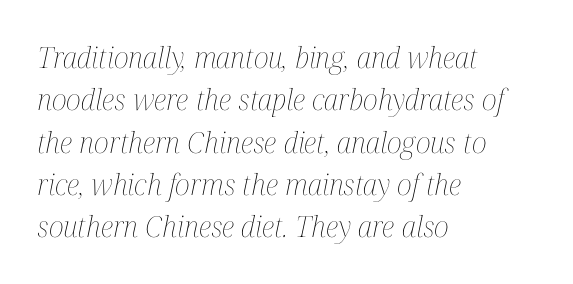
The strokes carry an ordinary text weight at most. No extra tracking has been applied to these lines. Descenders are the only things crossing below the line. The axis of the letterforms is tilted away from vertical. Line starts are locked; line ends wander.
